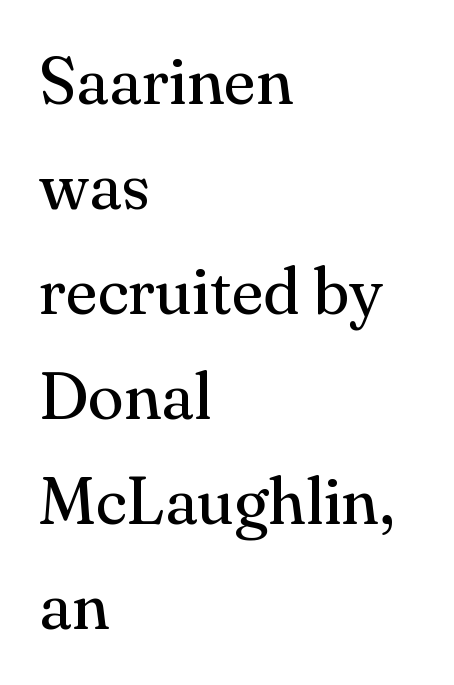
Q: Is the text bold? A: No.
Q: Is the text italic (slanted)? A: No, it is upright.
Q: Is the typeface a serif or a sans-serif typeface? A: Serif.
Q: Is the text underlined? A: No.
Q: How is the paragraph aligned? A: Left-aligned.
Q: Is the spacing between letters normal or unusually wide? A: Normal.
Q: Is the spacing between lines tight, normal or loose? A: Normal.
Q: Width (condensed, normal, or wide)? A: Normal.
Q: Stroke contrast? A: Medium.
Q: x-height? A: Small.
Q: Monospaced? A: No.
